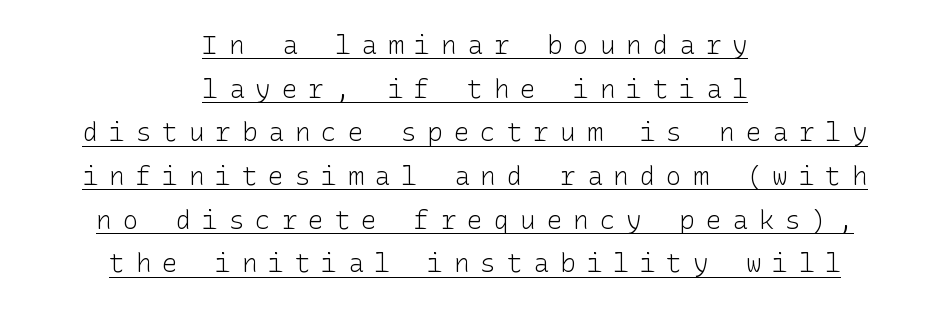
In CSS terms this would be text-align: center. It's the straight-up-and-down kind of type. This is not heavy type; no bold has been used. The face used here appears with an underline applied.
